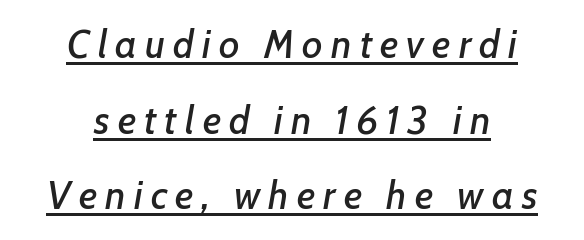
{"italic": "yes", "lean": "right", "slant_degrees": 7, "width": "normal", "stroke_contrast": "low", "x_height": "medium", "monospaced": "no", "underline": "yes", "align": "center", "line_spacing": "loose", "line_spacing_ratio": 1.94, "letter_spacing": "wide", "letter_spacing_em": 0.21, "glyph_px": 39}
